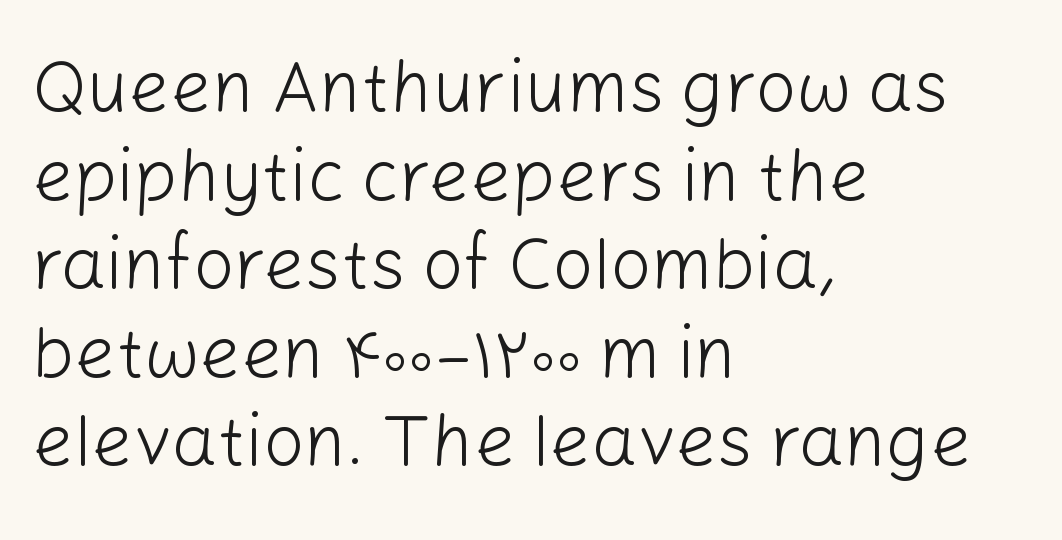
Q: Is the text bold? A: No.
Q: Is the text italic (slanted)? A: No, it is upright.
Q: Is the typeface a serif or a sans-serif typeface? A: Sans-serif.
Q: Is the text underlined? A: No.
Q: How is the paragraph aligned? A: Left-aligned.
Q: Is the spacing between letters normal or unusually wide? A: Normal.
Q: Width (condensed, normal, or wide)? A: Normal.
Q: Stroke contrast? A: Low.
Q: x-height? A: Medium.
Q: Monospaced? A: No.
